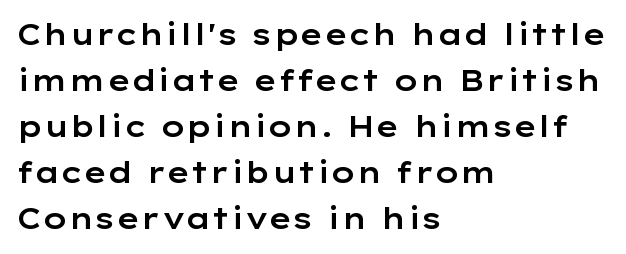
The image shows 29 px wide sans-serif type, upright; set left-aligned, normal line spacing (1.59x), normal letter spacing, not underlined; low stroke contrast and a medium x-height.
